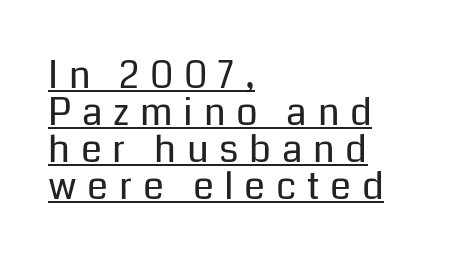
The image shows 38 px regular-weight sans-serif type, upright; set left-aligned, tight line spacing (0.97x), unusually wide letter spacing (+0.28 em), underlined; low stroke contrast and a medium x-height.
